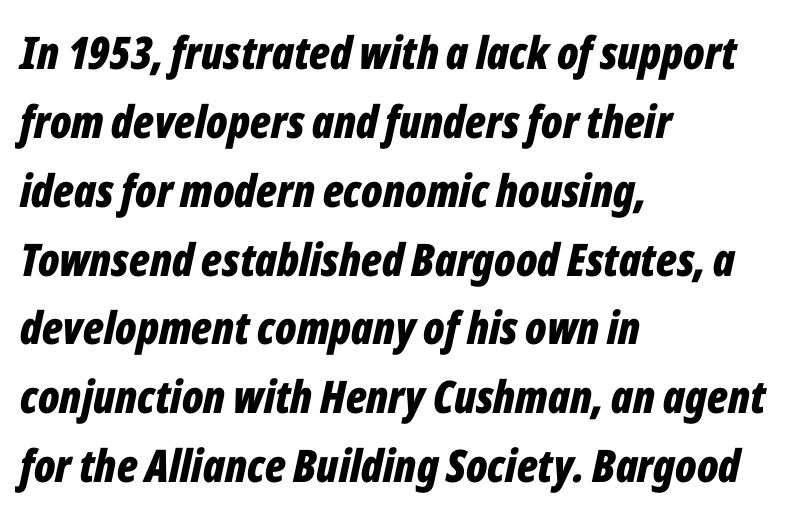
The image shows 45 px bold, condensed type, italic (leaning right); set left-aligned, normal line spacing (1.53x), normal letter spacing, not underlined; low stroke contrast and a medium x-height.
